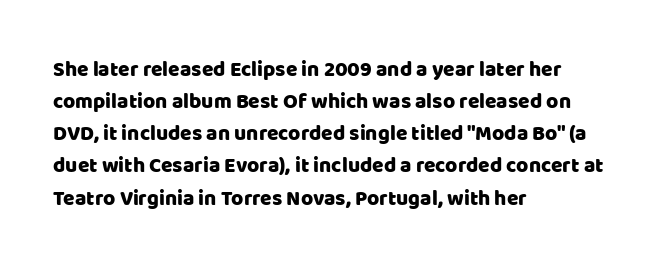
Q: Is the text italic (slanted)? A: No, it is upright.
Q: Is the text underlined? A: No.
Q: How is the paragraph aligned? A: Left-aligned.
Q: Is the spacing between letters normal or unusually wide? A: Normal.
Q: Is the spacing between lines tight, normal or loose? A: Normal.
